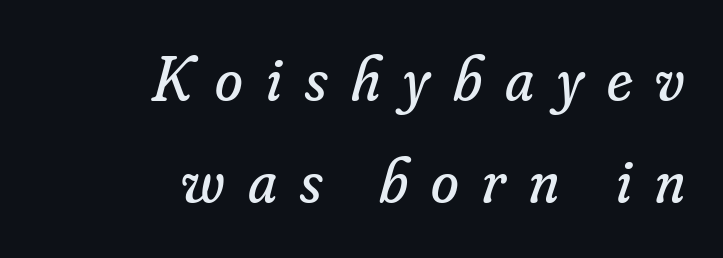
{"serif": "yes", "italic": "yes", "lean": "right", "slant_degrees": 16, "bold": "no", "weight": "regular", "width": "normal", "stroke_contrast": "low", "x_height": "small", "monospaced": "no", "underline": "no", "align": "right", "line_spacing": "normal", "line_spacing_ratio": 1.62, "letter_spacing": "wide", "letter_spacing_em": 0.37, "glyph_px": 63}
